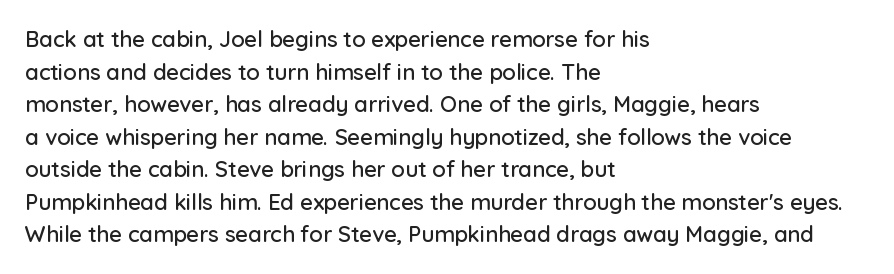
The image shows 22 px text type, upright; set left-aligned, normal line spacing (1.48x), normal letter spacing, not underlined.
